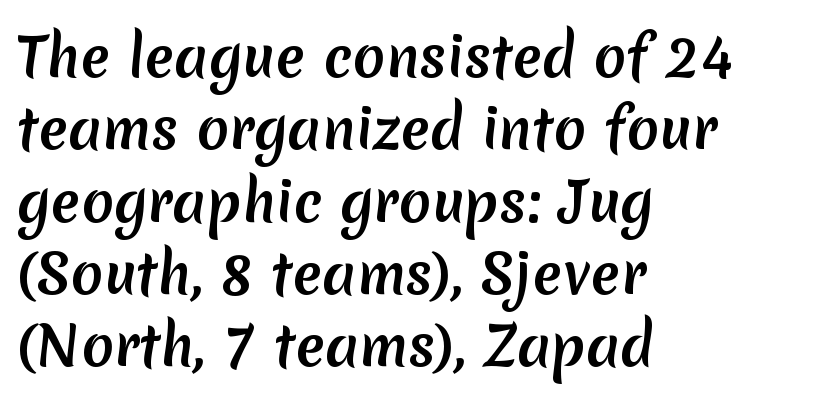
Q: Is the typeface a serif or a sans-serif typeface? A: Sans-serif.
Q: Is the text underlined? A: No.
Q: How is the paragraph aligned? A: Left-aligned.
Q: Is the spacing between letters normal or unusually wide? A: Normal.
Q: Is the spacing between lines tight, normal or loose? A: Normal.
Q: Width (condensed, normal, or wide)? A: Normal.
Q: Stroke contrast? A: Medium.
Q: x-height? A: Medium.
Q: Monospaced? A: No.
